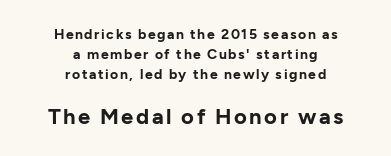
The image shows 22 px bold type, upright; set centered, normal line spacing (1.44x), not underlined; the second (bottom) block is 1.57x larger.
